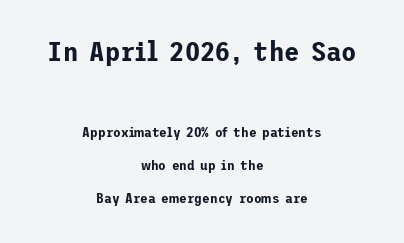
Q: Is the text italic (slanted)? A: No, it is upright.
Q: Is the typeface a serif or a sans-serif typeface? A: Sans-serif.
Q: Is the text underlined? A: No.
Q: How is the paragraph aligned? A: Centered.
Q: Is the spacing between letters normal or unusually wide? A: Normal.
Q: Is the spacing between lines tight, normal or loose? A: Loose.
Q: Which block of text is set in a larger size, the first (top) or the second (bottom)? A: The first (top) one.
Q: Width (condensed, normal, or wide)? A: Normal.
Q: Stroke contrast? A: Low.
Q: x-height? A: Medium.
